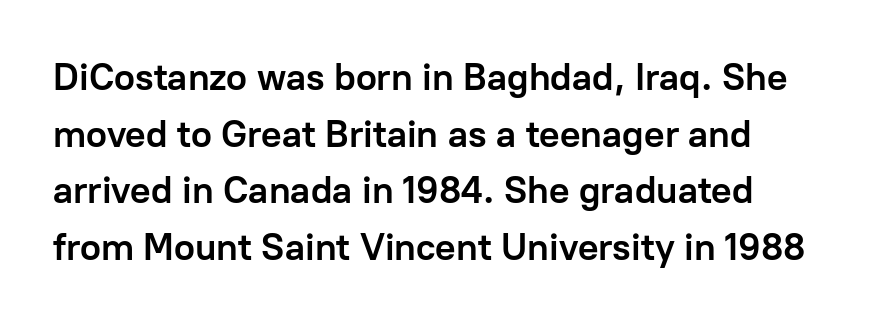
Q: Is the text bold? A: Yes.
Q: Is the text italic (slanted)? A: No, it is upright.
Q: Is the typeface a serif or a sans-serif typeface? A: Sans-serif.
Q: Is the text underlined? A: No.
Q: Is the spacing between letters normal or unusually wide? A: Normal.
Q: Is the spacing between lines tight, normal or loose? A: Normal.
Q: Width (condensed, normal, or wide)? A: Normal.
Q: Stroke contrast? A: Low.
Q: x-height? A: Medium.
Q: Monospaced? A: No.
